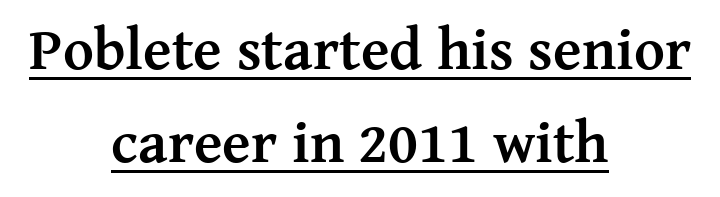
Q: Is the text bold? A: Yes.
Q: Is the text italic (slanted)? A: No, it is upright.
Q: Is the typeface a serif or a sans-serif typeface? A: Serif.
Q: Is the text underlined? A: Yes.
Q: How is the paragraph aligned? A: Centered.
Q: Is the spacing between letters normal or unusually wide? A: Normal.
Q: Is the spacing between lines tight, normal or loose? A: Normal.
Q: Width (condensed, normal, or wide)? A: Normal.
Q: Stroke contrast? A: Medium.
Q: x-height? A: Medium.
Q: Monospaced? A: No.
